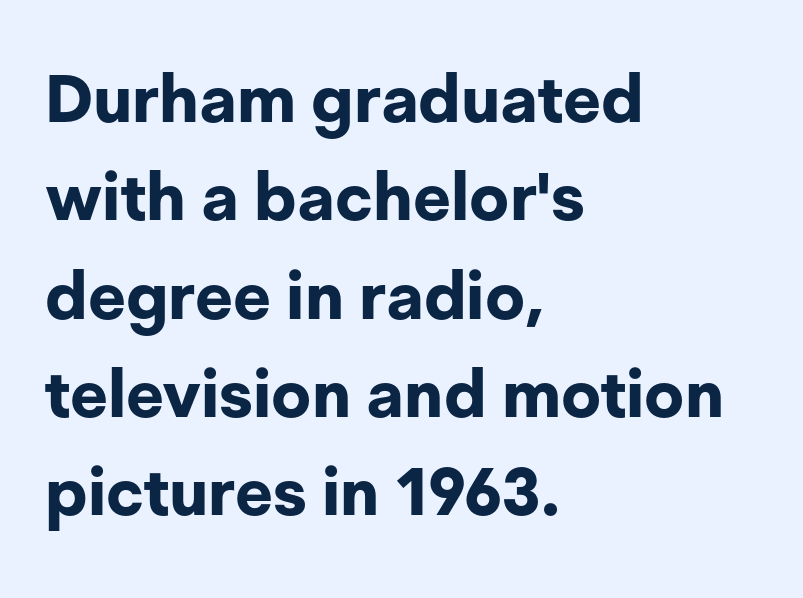
Q: Is the text bold? A: Yes.
Q: Is the text italic (slanted)? A: No, it is upright.
Q: Is the typeface a serif or a sans-serif typeface? A: Sans-serif.
Q: Is the text underlined? A: No.
Q: How is the paragraph aligned? A: Left-aligned.
Q: Is the spacing between letters normal or unusually wide? A: Normal.
Q: Is the spacing between lines tight, normal or loose? A: Normal.
Q: Width (condensed, normal, or wide)? A: Normal.
Q: Stroke contrast? A: Low.
Q: x-height? A: Medium.
Q: Monospaced? A: No.
